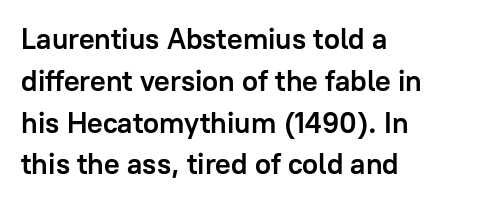
Compared with typical paragraphs, the rows here are spaced about the same. The letters stand straight up with perfectly vertical stems. The strokes are fattened all the way to bold. Nothing sits at the stroke ends, so this counts as sans-serif. The letters advance in unequal steps, a hallmark of proportional type.
